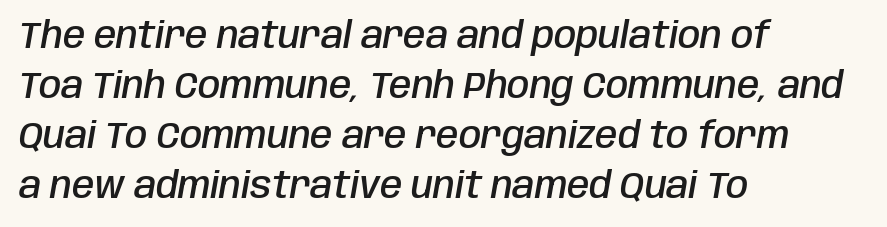
{"italic": "yes", "lean": "right", "slant_degrees": 10, "bold": "semi", "weight": "semibold", "width": "condensed", "stroke_contrast": "low", "x_height": "large", "monospaced": "no", "underline": "no", "align": "left", "line_spacing": "normal", "line_spacing_ratio": 1.39, "letter_spacing": "normal", "letter_spacing_em": 0.0, "glyph_px": 36}
